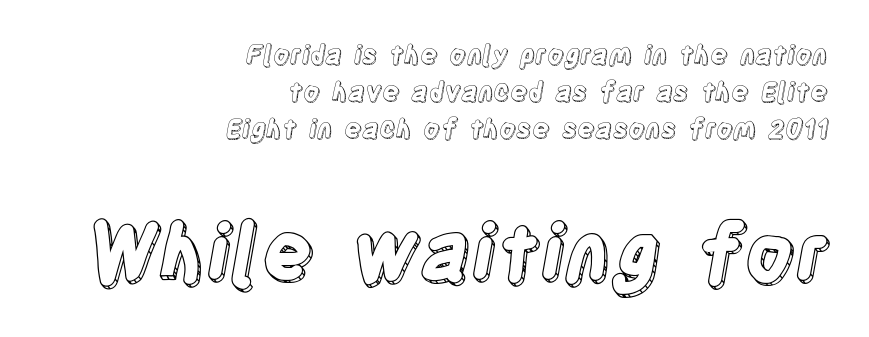
{"width": "condensed", "x_height": "large", "monospaced": "no", "underline": "no", "align": "right", "line_spacing": "normal", "line_spacing_ratio": 1.42, "letter_spacing": "normal", "letter_spacing_em": 0.0, "larger_block": "second", "size_ratio": 3.0, "glyph_px": 78}
